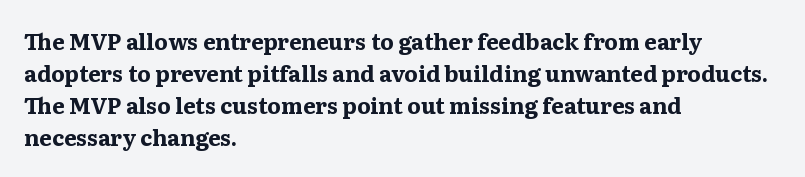
{"italic": "no", "bold": "yes", "underline": "no", "align": "left", "line_spacing": "normal", "line_spacing_ratio": 1.45, "letter_spacing": "normal", "letter_spacing_em": 0.0, "glyph_px": 22}
